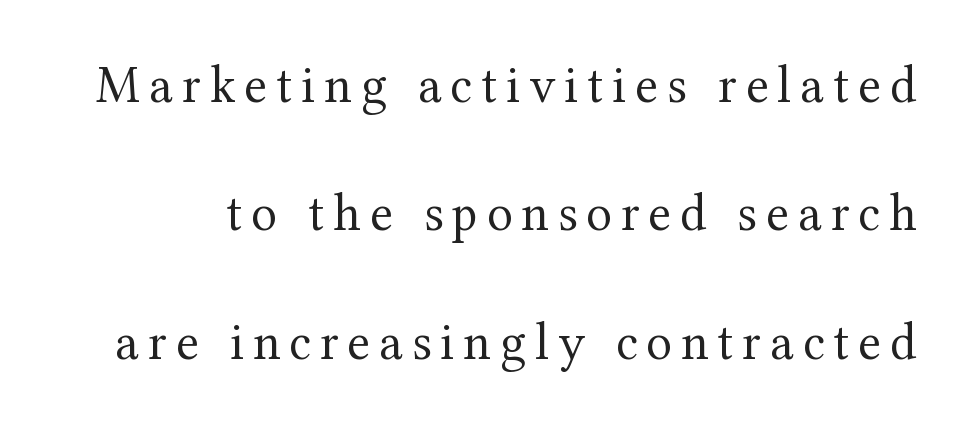
The image shows 53 px regular-weight serif type, upright; set loose line spacing (2.42x), not underlined; medium stroke contrast and a medium x-height.
